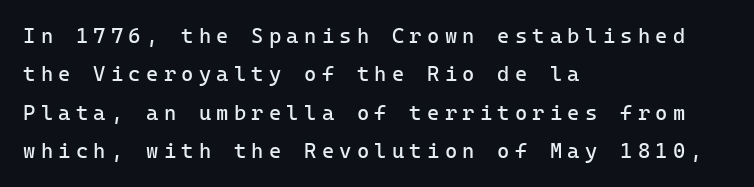
Words appear elongated and porous because spacing is wide. The words here are not underlined. If you drew a ruler down the left edge, every line would touch it. Quick note: not italic, upright. Weight: in the light-to-regular range.
